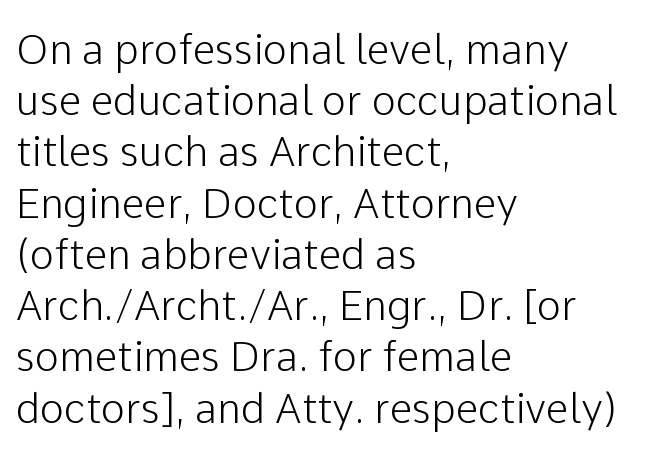
Q: Is the text italic (slanted)? A: No, it is upright.
Q: Is the typeface a serif or a sans-serif typeface? A: Sans-serif.
Q: Is the text underlined? A: No.
Q: How is the paragraph aligned? A: Left-aligned.
Q: Is the spacing between letters normal or unusually wide? A: Normal.
Q: Is the spacing between lines tight, normal or loose? A: Normal.
Q: Width (condensed, normal, or wide)? A: Normal.
Q: Stroke contrast? A: Low.
Q: x-height? A: Medium.
Q: Monospaced? A: No.
